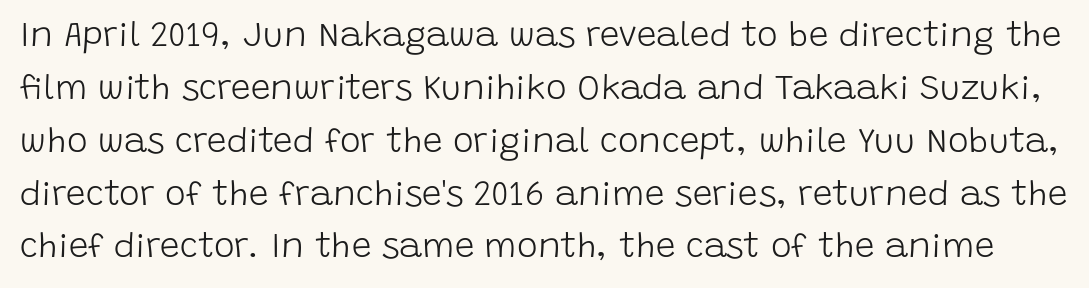
{"serif": "no", "italic": "no", "bold": "no", "weight": "light", "width": "normal", "stroke_contrast": "low", "x_height": "large", "monospaced": "no", "underline": "no", "line_spacing": "normal", "line_spacing_ratio": 1.51, "letter_spacing": "normal", "letter_spacing_em": 0.0, "glyph_px": 35}
